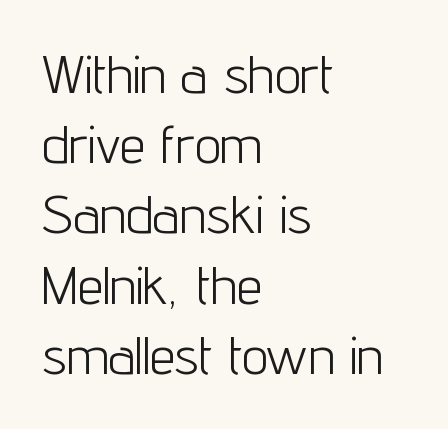
Q: Is the text bold? A: No.
Q: Is the text italic (slanted)? A: No, it is upright.
Q: Is the typeface a serif or a sans-serif typeface? A: Sans-serif.
Q: Is the text underlined? A: No.
Q: How is the paragraph aligned? A: Left-aligned.
Q: Is the spacing between letters normal or unusually wide? A: Normal.
Q: Is the spacing between lines tight, normal or loose? A: Normal.
Q: Width (condensed, normal, or wide)? A: Condensed.
Q: Stroke contrast? A: Low.
Q: x-height? A: Medium.
Q: Monospaced? A: No.
